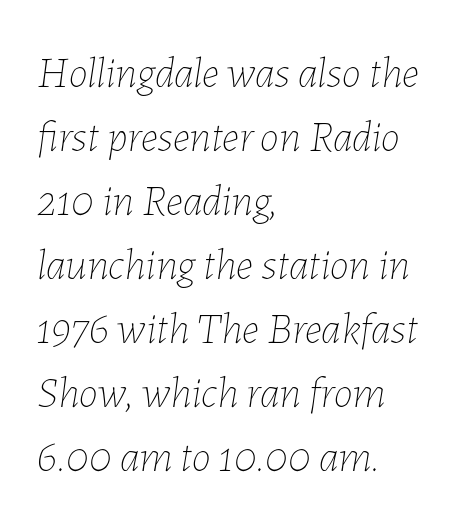
The specimen reads as italic at a glance. The space beneath each line is pristine and unruled. Each stroke keeps to a modest, everyday thickness or less. Each word holds together tightly as a unit, with standard inter-letter gaps. These lines are rendered in a variable-pitch font.
